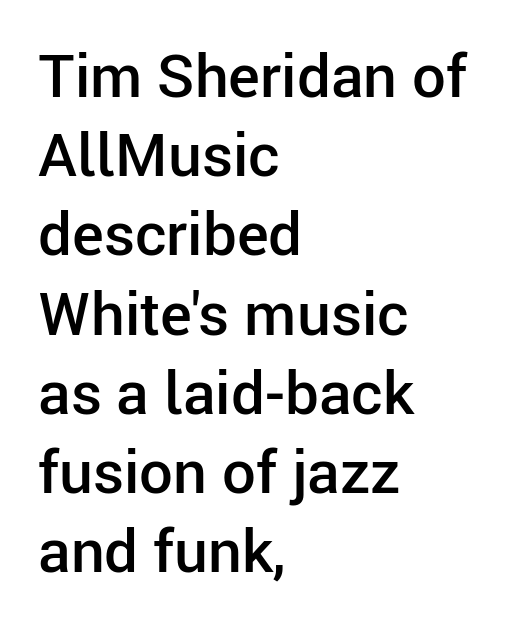
Each glyph is drawn with semibold strokes, heavier than normal yet not fully bold. The vertical gap from one line to the next is medium. The type is set solid horizontally, with unmodified tracking. Does the lettering tilt? It doesn't — this is upright. The lines in this sample share a left origin and differ only in where they stop.
